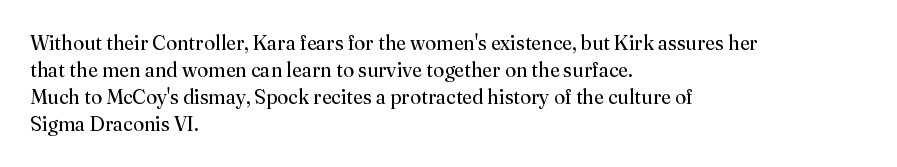
This sample uses an upright cut, with every glyph sitting square on the baseline. Reading down the column, the eye jumps a familiar distance to each next line. The horizontal fit of the characters is conventional and even. This is not heavy type; no bold has been used.
